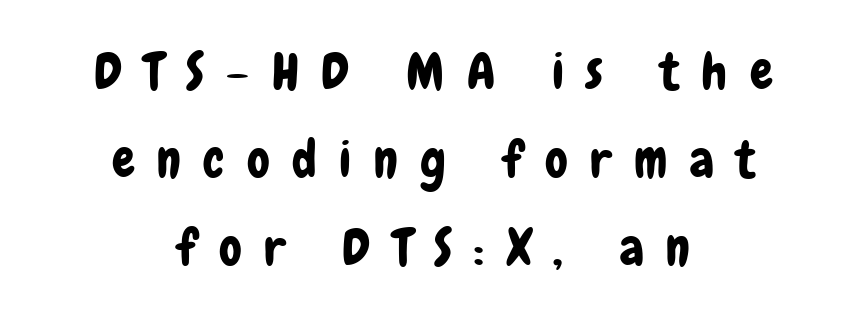
{"serif": "no", "italic": "no", "width": "condensed", "stroke_contrast": "low", "x_height": "medium", "monospaced": "no", "underline": "no", "align": "center", "line_spacing_ratio": 1.73, "letter_spacing": "wide", "letter_spacing_em": 0.44, "glyph_px": 51}
